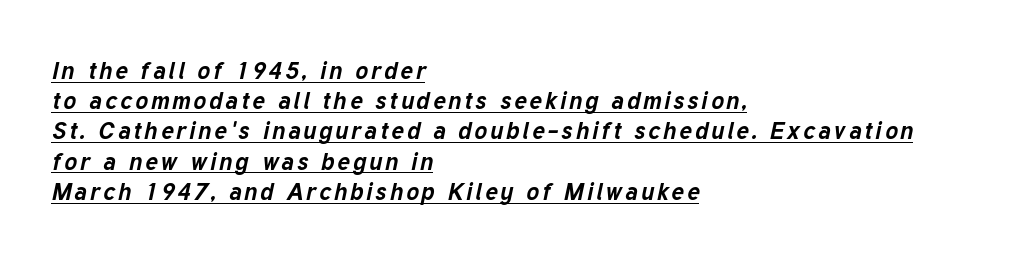
{"italic": "yes", "lean": "right", "slant_degrees": 12, "bold": "yes", "underline": "yes", "align": "left", "line_spacing": "normal", "line_spacing_ratio": 1.26, "glyph_px": 24}
